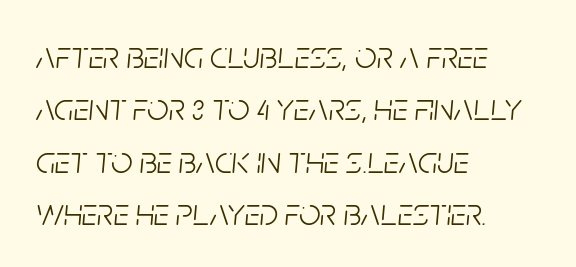
Q: Is the text bold? A: No.
Q: Is the text italic (slanted)? A: Yes, it leans right by about 5 degrees.
Q: Is the text underlined? A: No.
Q: How is the paragraph aligned? A: Left-aligned.
Q: Is the spacing between letters normal or unusually wide? A: Normal.
Q: Is the spacing between lines tight, normal or loose? A: Normal.
Q: Width (condensed, normal, or wide)? A: Condensed.
Q: Stroke contrast? A: Low.
Q: x-height? A: Large.
Q: Monospaced? A: No.
